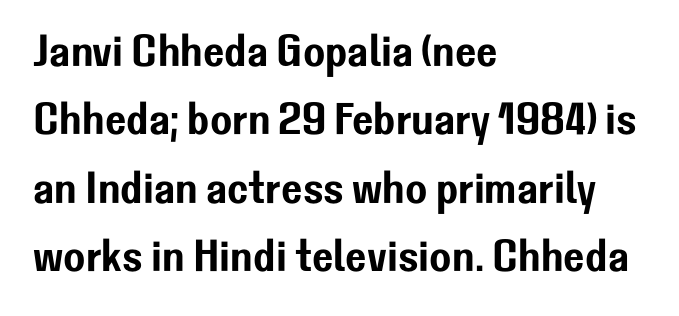
If you measured baseline to baseline, you'd find a middling distance. You could not count columns in this text — the font is proportionally spaced. This sample uses plain, unmodified letter spacing. A roman cut, with each character standing at attention. A classic flush-left, rag-right setting is used for this passage. Words float on clear page, feet unadorned.
